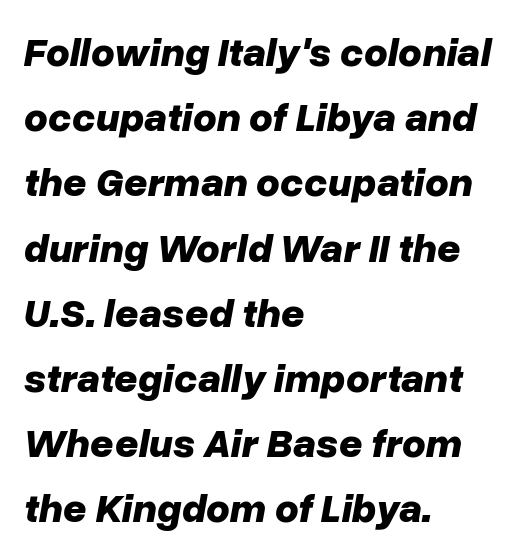
Caption: multi-line text, flush left, ragged right. Weight check: bold — yes, fully. Has an underline been added? It has not. It's the slanting kind of type. The letterforms sit shoulder to shoulder at normal distance. The passage shown is typed in a proportional face where columns would drift.
